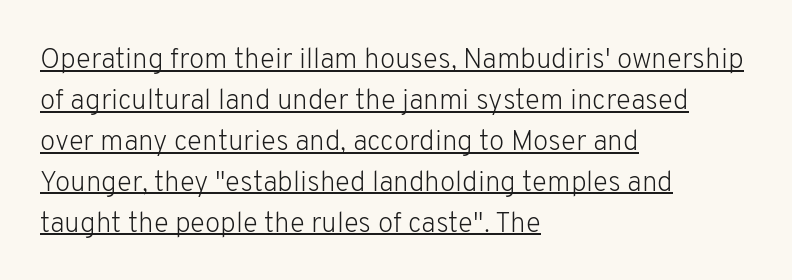
The image shows 28 px light sans-serif type, upright; set left-aligned, normal line spacing (1.46x), normal letter spacing, underlined; low stroke contrast and a medium x-height.
